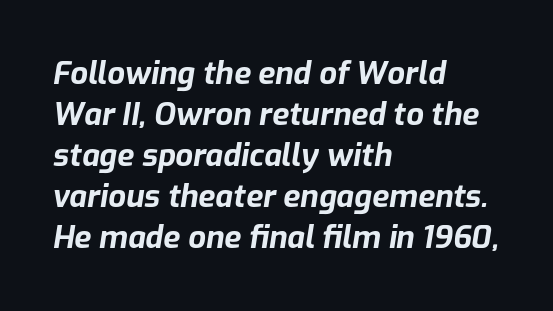
Inter-character spacing is left at the font's built-in metrics. This sample has the flowing, uneven cadence of proportional lettering. These lines were composed using italics. I'd describe the lettering as bold — thick and assertive. Compared with a centered layout, this one pins lines to the left instead.
